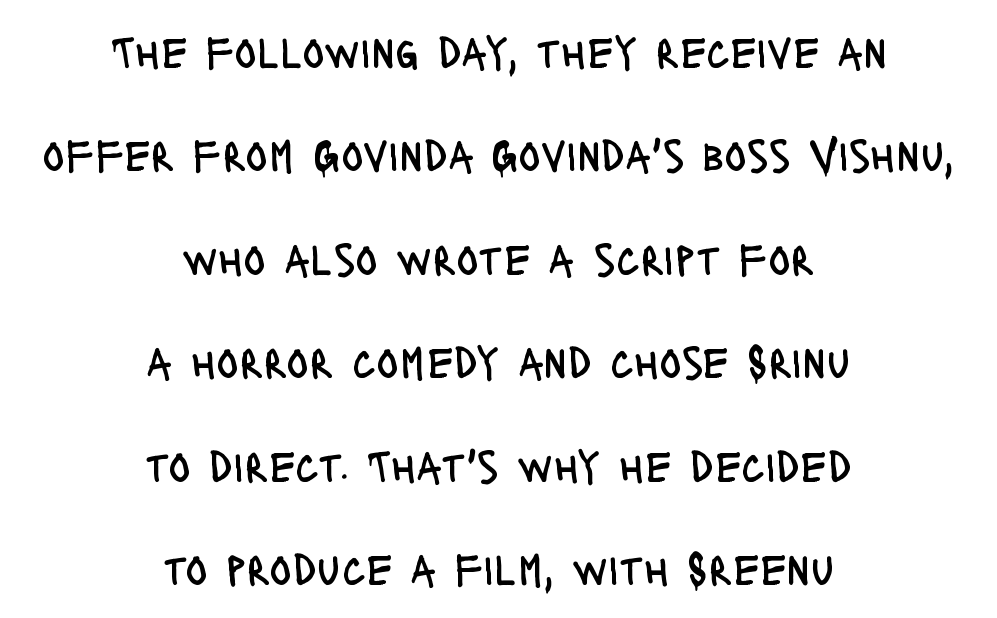
The image shows 46 px regular-weight, condensed sans-serif type, upright; set centered, loose line spacing (2.25x), normal letter spacing, not underlined; low stroke contrast and a large x-height.
